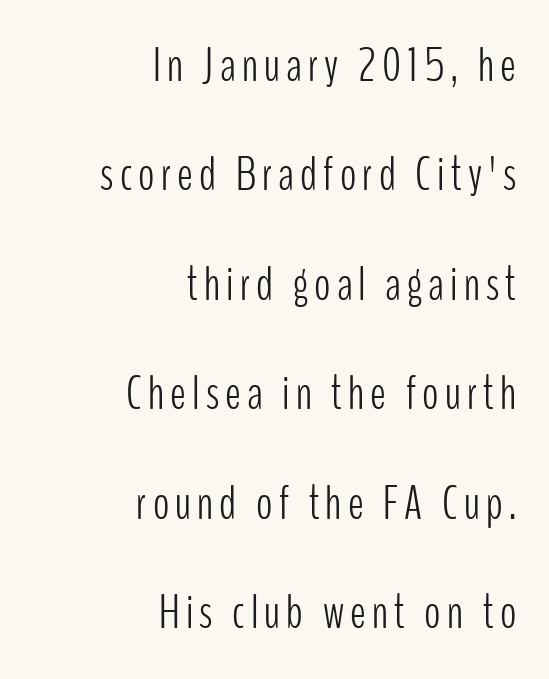
The face used here is a sans, in the tradition of grotesques and geometrics. How would I describe the line gaps? Wide and relaxed. Alignment: flush right. These glyphs show unthickened strokes, regular width or finer.
